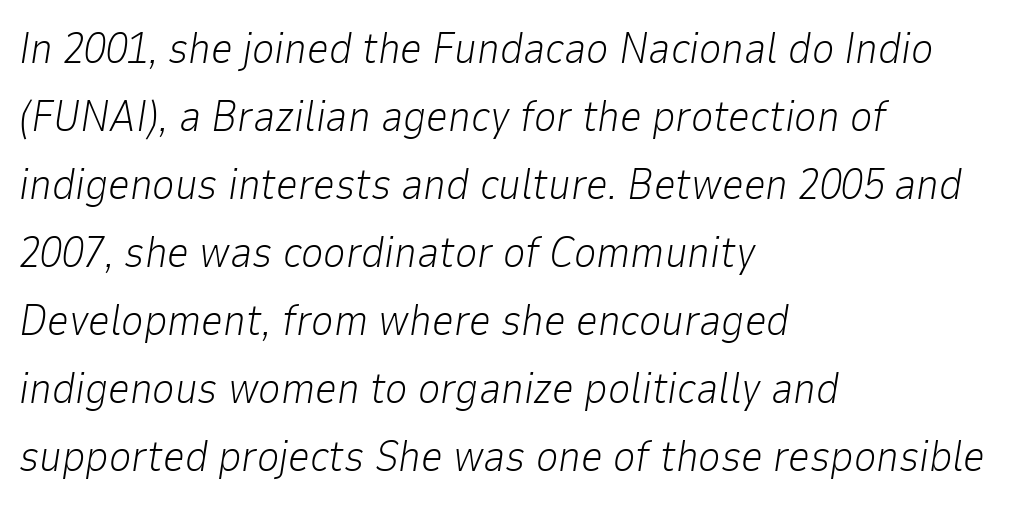
{"italic": "yes", "lean": "right", "slant_degrees": 9, "bold": "no", "weight": "light", "width": "normal", "stroke_contrast": "low", "x_height": "medium", "monospaced": "no", "underline": "no", "align": "left", "line_spacing": "normal", "line_spacing_ratio": 1.58, "letter_spacing": "normal", "letter_spacing_em": 0.0, "glyph_px": 43}
